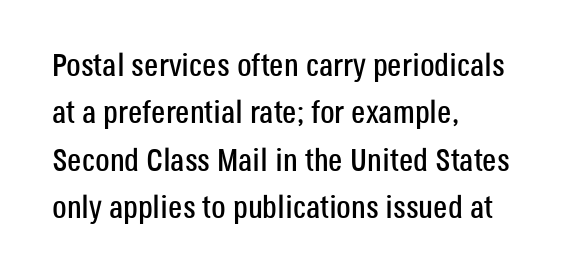
The image shows 32 px condensed sans-serif type, upright; set left-aligned, normal line spacing (1.48x), normal letter spacing, not underlined; low stroke contrast and a large x-height.
